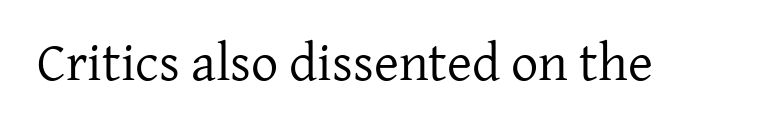
{"serif": "yes", "italic": "no", "bold": "no", "weight": "regular", "width": "normal", "stroke_contrast": "low", "x_height": "medium", "monospaced": "no", "underline": "no", "letter_spacing": "normal", "letter_spacing_em": 0.0, "glyph_px": 54}
